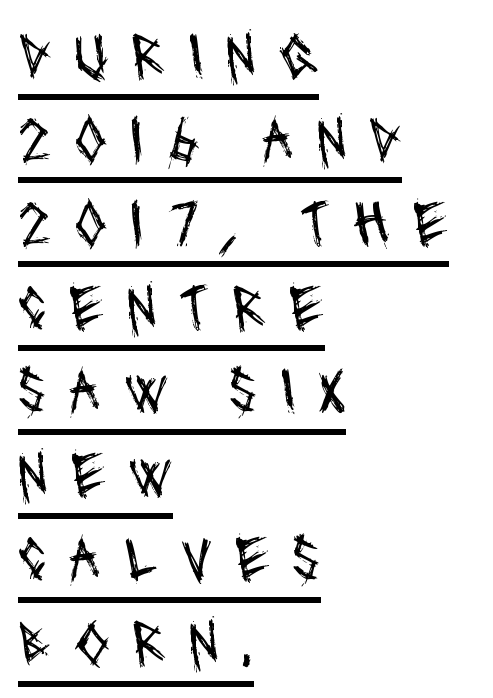
{"serif": "no", "bold": "no", "weight": "regular", "width": "condensed", "stroke_contrast": "medium", "x_height": "large", "monospaced": "no", "underline": "yes", "align": "left", "line_spacing": "normal", "line_spacing_ratio": 1.29, "letter_spacing": "wide", "letter_spacing_em": 0.34, "glyph_px": 65}
